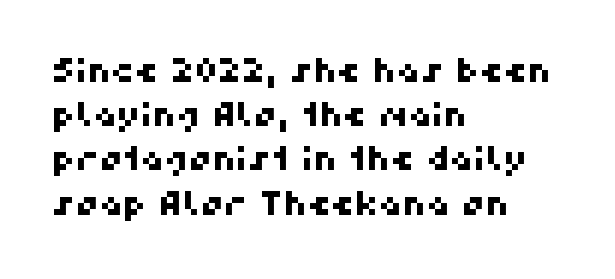
The image shows 33 px sans-serif type; set left-aligned, normal line spacing (1.34x), normal letter spacing, not underlined; high stroke contrast and a medium x-height.
